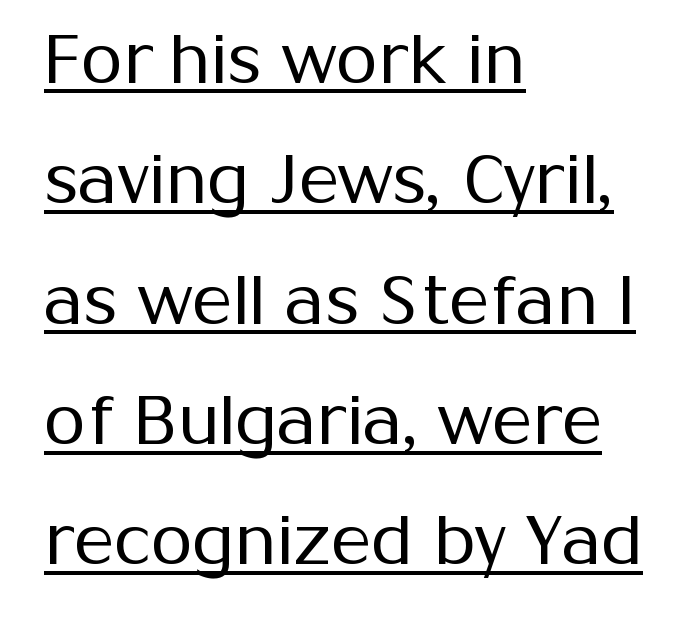
Q: Is the text bold? A: No.
Q: Is the text italic (slanted)? A: No, it is upright.
Q: Is the typeface a serif or a sans-serif typeface? A: Sans-serif.
Q: Is the text underlined? A: Yes.
Q: How is the paragraph aligned? A: Left-aligned.
Q: Is the spacing between letters normal or unusually wide? A: Normal.
Q: Width (condensed, normal, or wide)? A: Normal.
Q: Stroke contrast? A: Medium.
Q: x-height? A: Medium.
Q: Monospaced? A: No.
